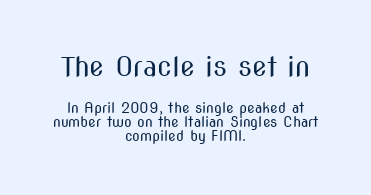
Q: Is the text bold? A: No.
Q: Is the text italic (slanted)? A: No, it is upright.
Q: Is the text underlined? A: No.
Q: How is the paragraph aligned? A: Centered.
Q: Is the spacing between letters normal or unusually wide? A: Normal.
Q: Is the spacing between lines tight, normal or loose? A: Tight.
Q: Which block of text is set in a larger size, the first (top) or the second (bottom)? A: The first (top) one.
